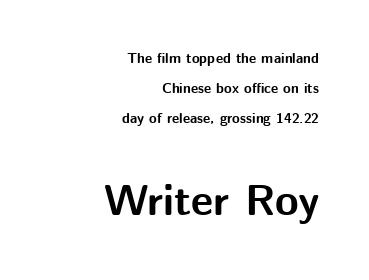
Q: Is the text bold? A: Yes.
Q: Is the text italic (slanted)? A: No, it is upright.
Q: Is the typeface a serif or a sans-serif typeface? A: Sans-serif.
Q: Is the text underlined? A: No.
Q: How is the paragraph aligned? A: Right-aligned.
Q: Is the spacing between letters normal or unusually wide? A: Normal.
Q: Is the spacing between lines tight, normal or loose? A: Loose.
Q: Which block of text is set in a larger size, the first (top) or the second (bottom)? A: The second (bottom) one.
Q: Width (condensed, normal, or wide)? A: Normal.
Q: Stroke contrast? A: Medium.
Q: x-height? A: Medium.
Q: Monospaced? A: No.
